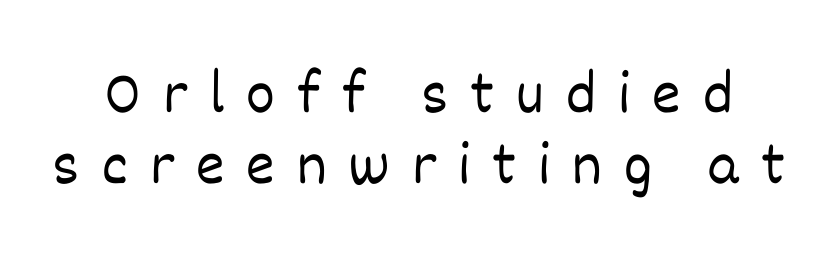
The typesetting does not lean heavy: it is not bold. There is plenty of visible air inserted between adjacent glyphs. You could not count columns in this text — the font is proportionally spaced. The gap between lines stays unmarked.
